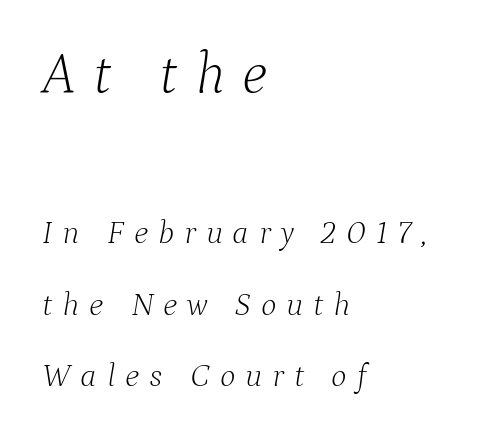
The image shows 58 px light serif type, italic (leaning right); set left-aligned, loose line spacing (2.17x), unusually wide letter spacing (+0.3 em), not underlined; the first (top) block is 1.76x larger; low stroke contrast and a medium x-height.
